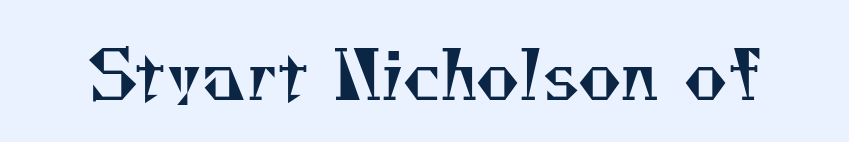
The image shows 67 px regular-weight serif type; set normal letter spacing, not underlined; medium stroke contrast and a small x-height.
